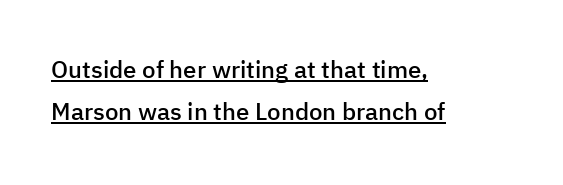
The image shows 24 px text type, upright; set left-aligned, line spacing 1.77x, normal letter spacing, underlined.
